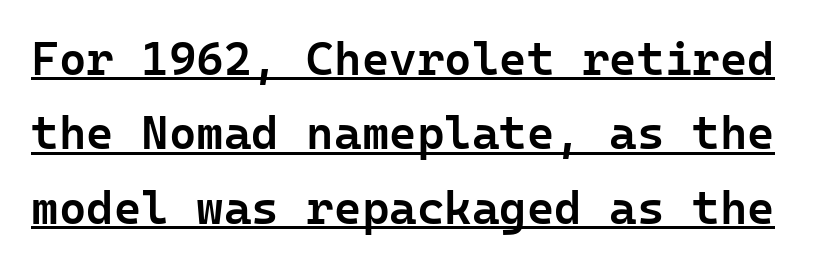
The image shows 47 px semibold sans-serif type, upright; set normal line spacing (1.58x), normal letter spacing, underlined; low stroke contrast and a medium x-height.
